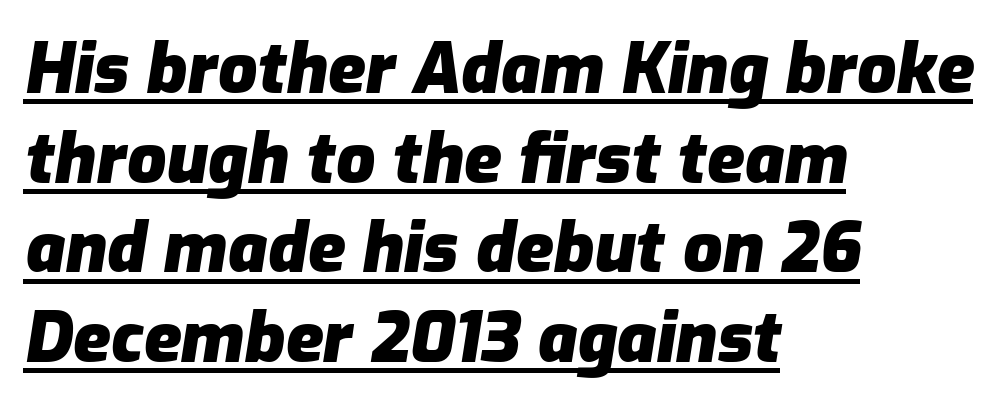
The image shows 69 px heavy type, italic (leaning right); set left-aligned, normal line spacing (1.3x), normal letter spacing, underlined; low stroke contrast and a medium x-height.
